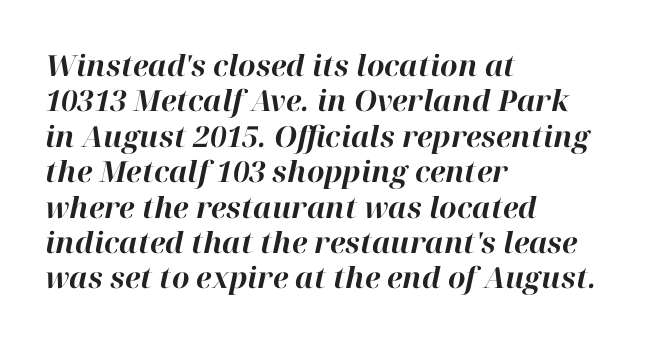
The image shows 29 px bold type, italic (leaning right); set left-aligned, line spacing 1.22x, normal letter spacing, not underlined; high stroke contrast and a medium x-height.
